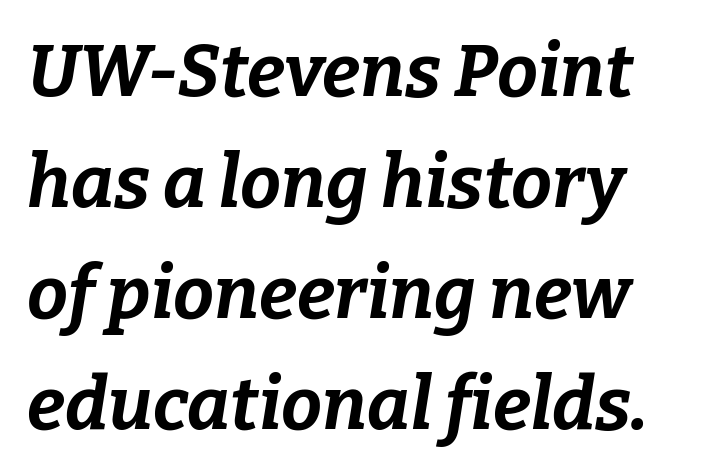
The gap between lines stays unmarked. Students, observe: this is what conventionally led text looks like. Yep, that's italic — everything's leaning. Each letter keeps its own natural width here, so spacing adapts to shape. The tracking reads as untouched default to a designer's eye. Stroke thickness is high; the sample reads as a true bold.
